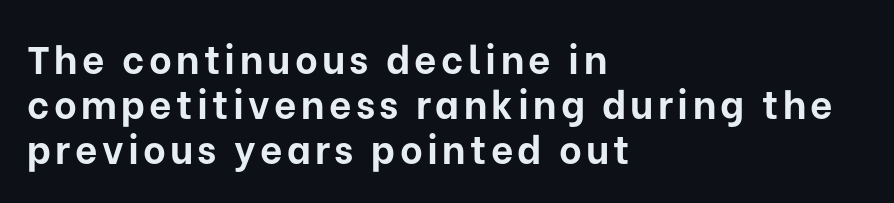
{"serif": "no", "italic": "no", "bold": "yes", "weight": "bold", "width": "normal", "stroke_contrast": "low", "x_height": "medium", "monospaced": "no", "underline": "no", "align": "left", "line_spacing_ratio": 1.16, "glyph_px": 39}
